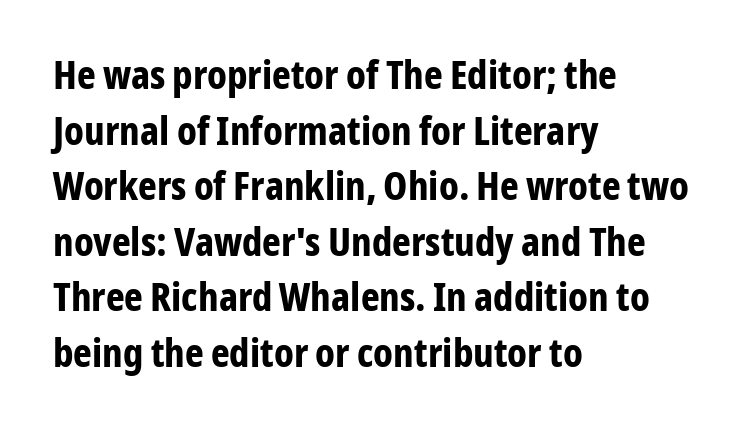
{"serif": "no", "italic": "no", "bold": "yes", "weight": "bold", "width": "condensed", "stroke_contrast": "low", "x_height": "medium", "monospaced": "no", "underline": "no", "align": "left", "line_spacing": "normal", "line_spacing_ratio": 1.39, "letter_spacing": "normal", "letter_spacing_em": 0.0, "glyph_px": 40}
